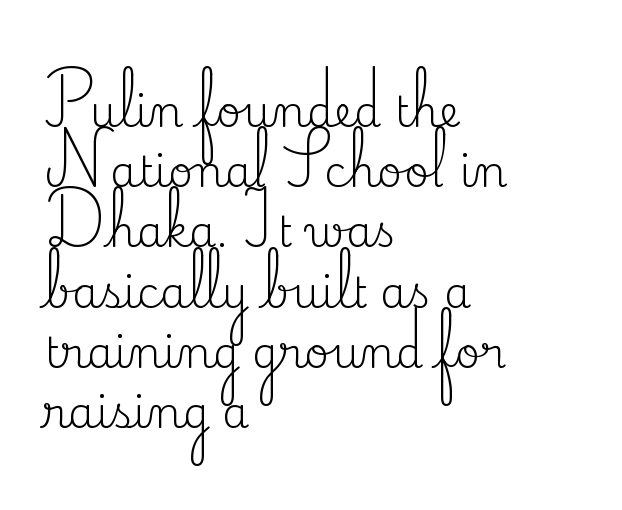
{"serif": "yes", "italic": "no", "bold": "no", "weight": "regular", "width": "normal", "stroke_contrast": "medium", "x_height": "small", "monospaced": "no", "underline": "no", "align": "left", "line_spacing": "normal", "line_spacing_ratio": 1.4, "letter_spacing": "normal", "letter_spacing_em": 0.0, "glyph_px": 43}
